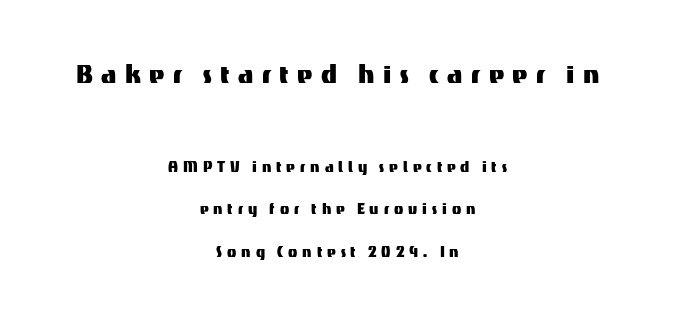
Which of the two is more prominent by size? The first, at the top. Leading is clearly above the norm, producing a sparse column. What stands out about the letter spacing? Its width — letters are far apart. The typography opts for an upright posture over an oblique one.
